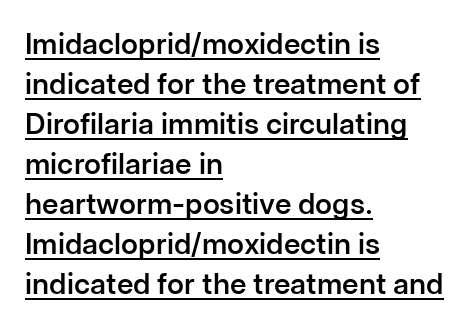
Q: Is the text bold? A: Semi-bold.
Q: Is the text italic (slanted)? A: No, it is upright.
Q: Is the typeface a serif or a sans-serif typeface? A: Sans-serif.
Q: Is the text underlined? A: Yes.
Q: How is the paragraph aligned? A: Left-aligned.
Q: Is the spacing between letters normal or unusually wide? A: Normal.
Q: Is the spacing between lines tight, normal or loose? A: Normal.
Q: Width (condensed, normal, or wide)? A: Normal.
Q: Stroke contrast? A: Low.
Q: x-height? A: Medium.
Q: Monospaced? A: No.
